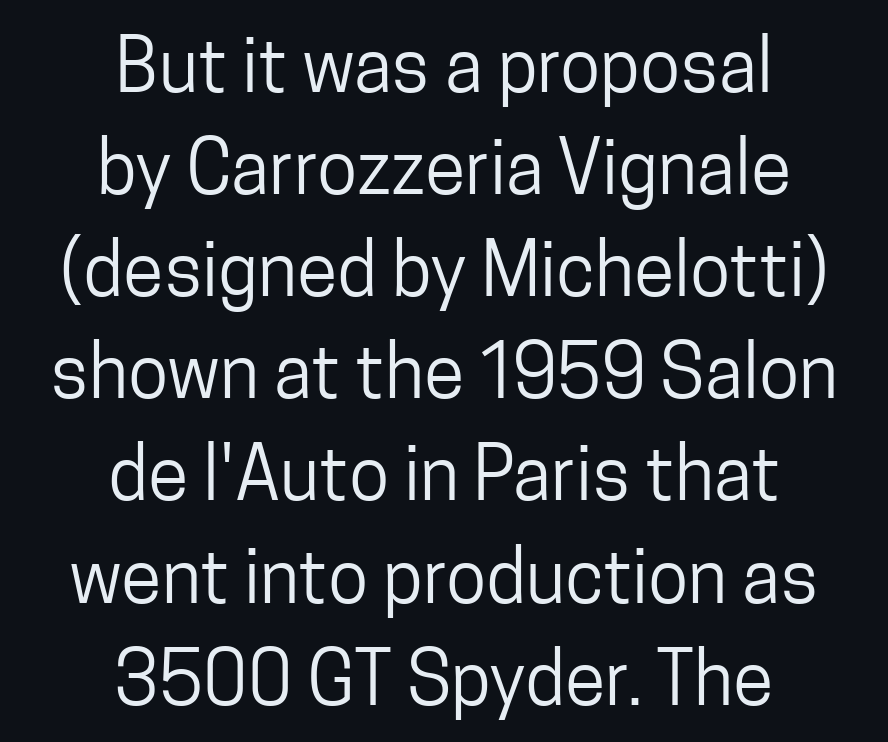
{"serif": "no", "italic": "no", "bold": "no", "weight": "regular", "width": "condensed", "stroke_contrast": "low", "x_height": "medium", "monospaced": "no", "underline": "no", "align": "center", "line_spacing": "normal", "line_spacing_ratio": 1.38, "letter_spacing": "normal", "letter_spacing_em": 0.0, "glyph_px": 74}
